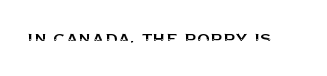
{"italic": "no", "underline": "no", "letter_spacing": "normal", "letter_spacing_em": 0.0, "glyph_px": 21}
